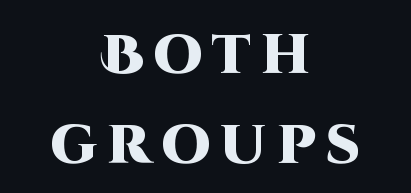
Q: Is the text bold? A: Yes.
Q: Is the text italic (slanted)? A: No, it is upright.
Q: Is the typeface a serif or a sans-serif typeface? A: Sans-serif.
Q: Is the text underlined? A: No.
Q: How is the paragraph aligned? A: Centered.
Q: Is the spacing between lines tight, normal or loose? A: Normal.
Q: Width (condensed, normal, or wide)? A: Normal.
Q: Stroke contrast? A: High.
Q: x-height? A: Large.
Q: Monospaced? A: No.
